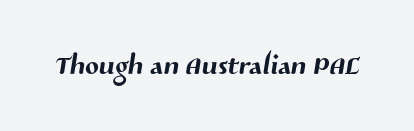
Q: Is the typeface a serif or a sans-serif typeface? A: Sans-serif.
Q: Is the text underlined? A: No.
Q: Is the spacing between letters normal or unusually wide? A: Normal.
Q: Width (condensed, normal, or wide)? A: Normal.
Q: Stroke contrast? A: Medium.
Q: x-height? A: Medium.
Q: Monospaced? A: No.
